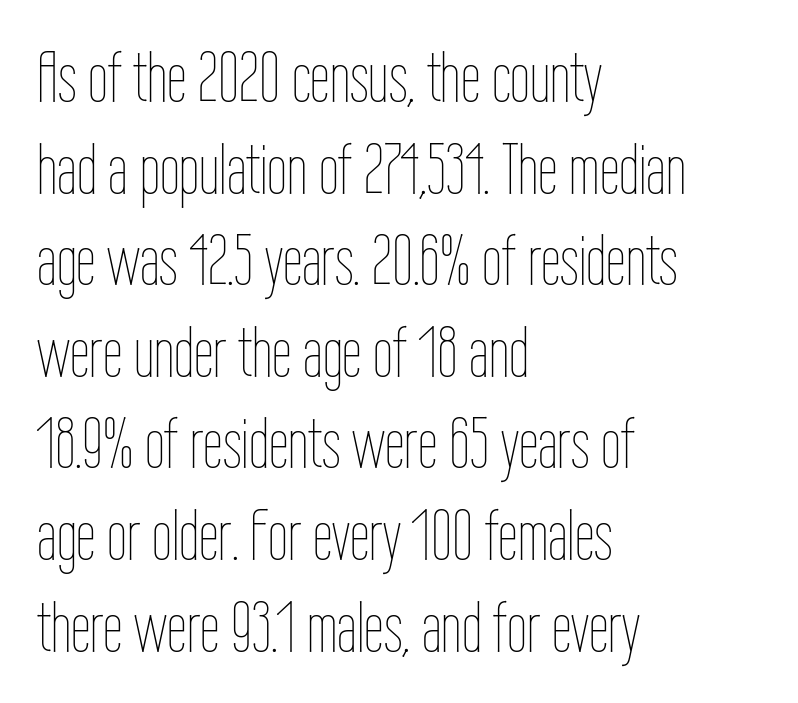
Check the space under the baseline: it is left empty. A student would call this left alignment; a typographer would say flush left, rag right. Stem width sits at or under what a default text font uses. No extra tracking has been applied to these lines.
